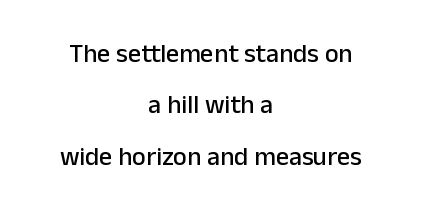
Q: Is the text italic (slanted)? A: No, it is upright.
Q: Is the text underlined? A: No.
Q: How is the paragraph aligned? A: Centered.
Q: Is the spacing between letters normal or unusually wide? A: Normal.
Q: Is the spacing between lines tight, normal or loose? A: Loose.
